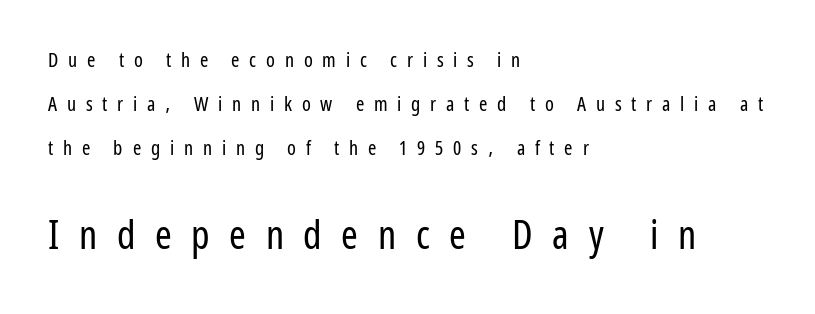
Q: Is the text bold? A: No.
Q: Is the text italic (slanted)? A: No, it is upright.
Q: Is the typeface a serif or a sans-serif typeface? A: Sans-serif.
Q: Is the text underlined? A: No.
Q: How is the paragraph aligned? A: Left-aligned.
Q: Is the spacing between letters normal or unusually wide? A: Unusually wide.
Q: Is the spacing between lines tight, normal or loose? A: Loose.
Q: Which block of text is set in a larger size, the first (top) or the second (bottom)? A: The second (bottom) one.
Q: Width (condensed, normal, or wide)? A: Condensed.
Q: Stroke contrast? A: Low.
Q: x-height? A: Medium.
Q: Monospaced? A: No.
